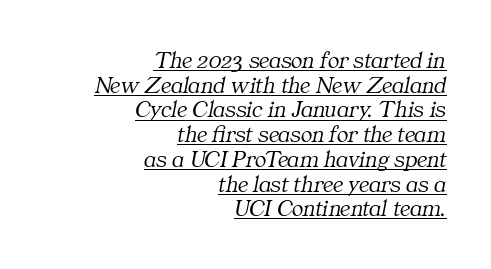
Like a heading marked for emphasis, these lines bear an underscore. Observe the lean: these are italic letterforms. The passage shown has conventional tracking throughout. The weight tops out at a normal text grade.
